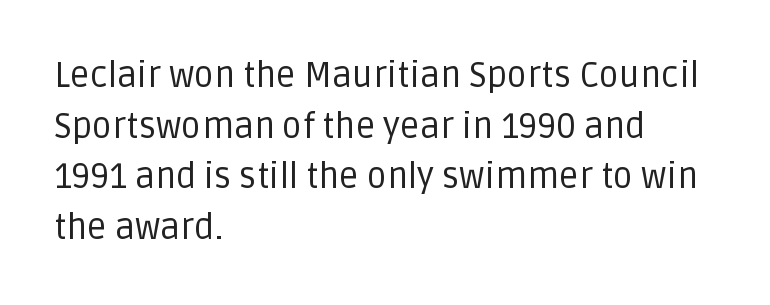
Q: Is the text bold? A: No.
Q: Is the text italic (slanted)? A: No, it is upright.
Q: Is the typeface a serif or a sans-serif typeface? A: Sans-serif.
Q: Is the text underlined? A: No.
Q: How is the paragraph aligned? A: Left-aligned.
Q: Is the spacing between letters normal or unusually wide? A: Normal.
Q: Is the spacing between lines tight, normal or loose? A: Normal.
Q: Width (condensed, normal, or wide)? A: Normal.
Q: Stroke contrast? A: Low.
Q: x-height? A: Large.
Q: Monospaced? A: No.
